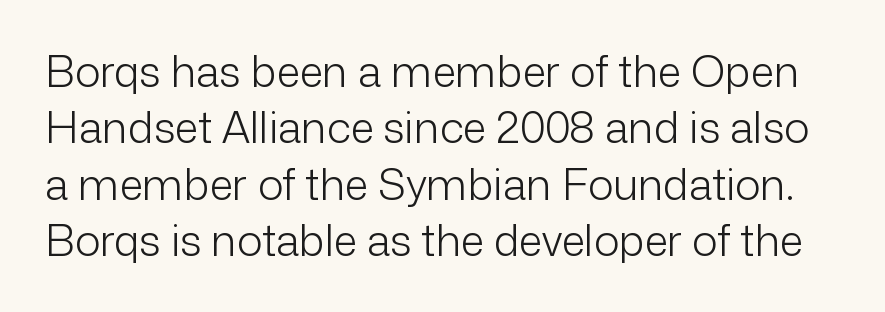
{"serif": "no", "italic": "no", "bold": "no", "weight": "light", "width": "normal", "stroke_contrast": "low", "x_height": "medium", "monospaced": "no", "underline": "no", "line_spacing": "normal", "line_spacing_ratio": 1.31, "letter_spacing": "normal", "letter_spacing_em": 0.0, "glyph_px": 43}
